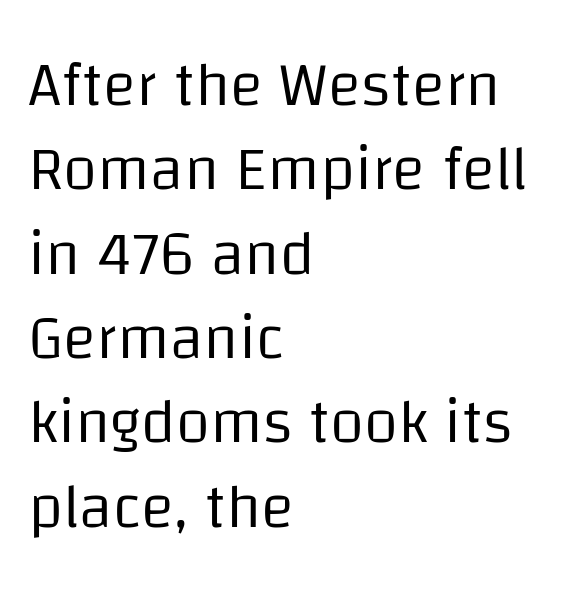
The image shows 62 px regular-weight sans-serif type, upright; set left-aligned, normal line spacing (1.36x), normal letter spacing, not underlined; low stroke contrast and a large x-height.
